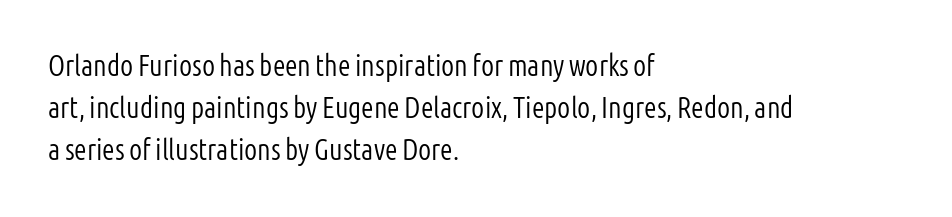
Lines of text with bare space underneath. Look at the bottom of the vertical strokes: they stop flat, with no serifs. Which margin do the lines hug? The left one — the right edge is uneven. Looks like regular typesetting: each glyph gets only the width it needs. Nothing unusual about the tracking: characters are spaced as the font intends.
